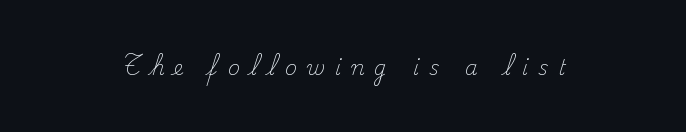
{"bold": "no", "underline": "no", "letter_spacing": "wide", "letter_spacing_em": 0.5, "glyph_px": 20}
